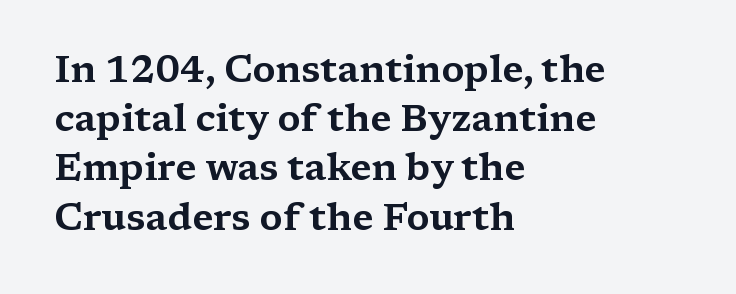
The image shows 37 px wide serif type, upright; set left-aligned, normal line spacing (1.33x), normal letter spacing, not underlined; medium stroke contrast and a medium x-height.
